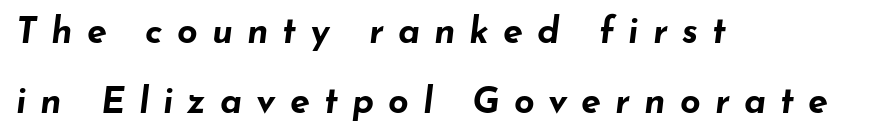
Its strokes are broad and dark, the hallmark of bold type. Each letter keeps its own natural width here, so spacing adapts to shape. The space directly below the letters is spotless. If you measured baseline to baseline, you'd find a long distance. What stands out about the letter spacing? Its width — letters are far apart.
